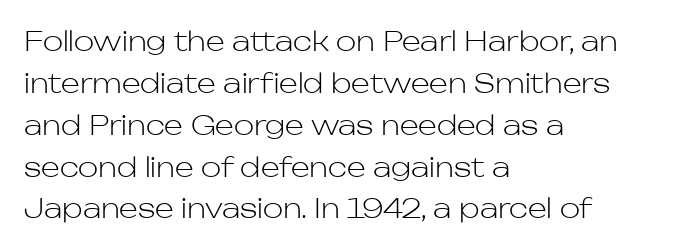
Anything drawn beneath the words? Only blank space. Each word holds together tightly as a unit, with standard inter-letter gaps. Each stroke keeps to a modest, everyday thickness or less. Normally led — the rows are evenly, conventionally spaced. In CSS terms this would be text-align: left. Does the lettering tilt? It doesn't — this is upright.
